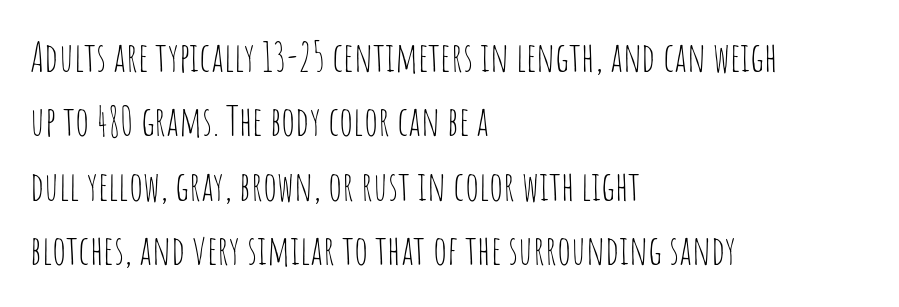
Q: Is the text bold? A: No.
Q: Is the text italic (slanted)? A: No, it is upright.
Q: Is the typeface a serif or a sans-serif typeface? A: Sans-serif.
Q: Is the text underlined? A: No.
Q: How is the paragraph aligned? A: Left-aligned.
Q: Is the spacing between letters normal or unusually wide? A: Normal.
Q: Is the spacing between lines tight, normal or loose? A: Normal.
Q: Width (condensed, normal, or wide)? A: Condensed.
Q: Stroke contrast? A: Low.
Q: x-height? A: Large.
Q: Monospaced? A: No.
